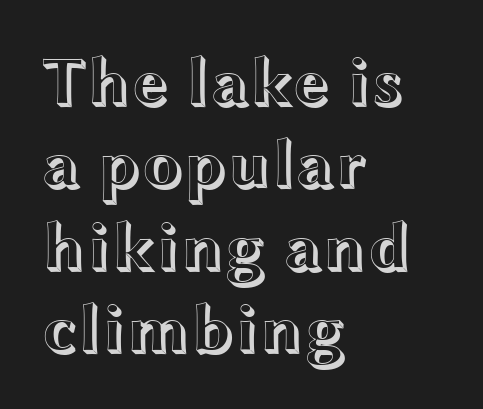
The image shows 68 px wide type, upright; set left-aligned, line spacing 1.21x, normal letter spacing, not underlined; a medium x-height.
